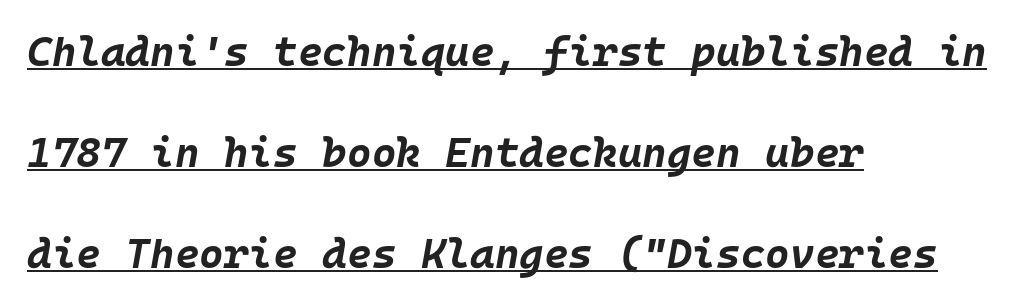
{"italic": "yes", "lean": "right", "slant_degrees": 10, "bold": "yes", "weight": "bold", "width": "normal", "stroke_contrast": "low", "x_height": "large", "monospaced": "yes", "underline": "yes", "align": "left", "line_spacing": "loose", "line_spacing_ratio": 2.41, "letter_spacing": "normal", "letter_spacing_em": 0.0, "glyph_px": 42}
